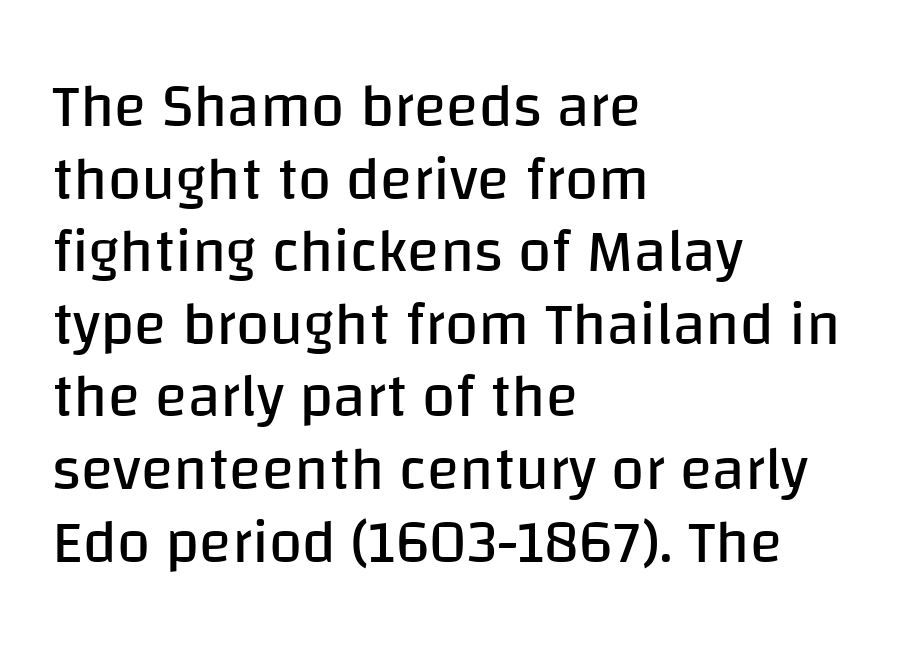
Q: Is the text bold? A: No.
Q: Is the text italic (slanted)? A: No, it is upright.
Q: Is the typeface a serif or a sans-serif typeface? A: Sans-serif.
Q: Is the text underlined? A: No.
Q: How is the paragraph aligned? A: Left-aligned.
Q: Is the spacing between letters normal or unusually wide? A: Normal.
Q: Width (condensed, normal, or wide)? A: Normal.
Q: Stroke contrast? A: Low.
Q: x-height? A: Large.
Q: Monospaced? A: No.
